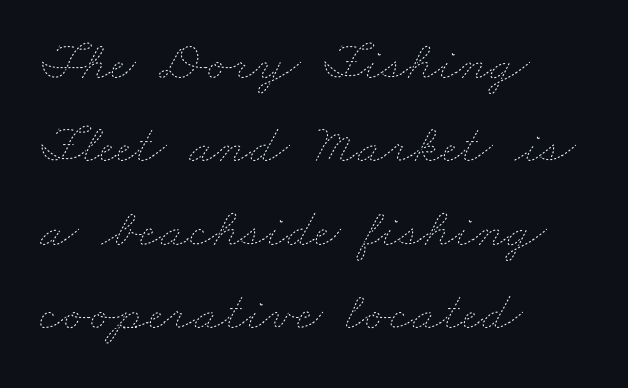
{"bold": "no", "weight": "thin", "width": "wide", "stroke_contrast": "low", "x_height": "small", "monospaced": "no", "underline": "no", "align": "left", "line_spacing": "normal", "line_spacing_ratio": 1.49, "letter_spacing": "normal", "letter_spacing_em": 0.0, "glyph_px": 56}
